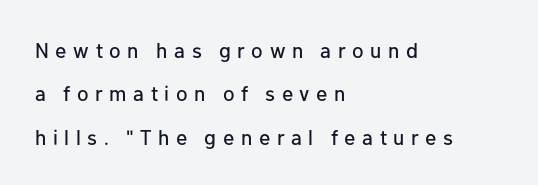
Q: Is the text italic (slanted)? A: No, it is upright.
Q: Is the text underlined? A: No.
Q: How is the paragraph aligned? A: Left-aligned.
Q: Is the spacing between letters normal or unusually wide? A: Unusually wide.
Q: Is the spacing between lines tight, normal or loose? A: Loose.
